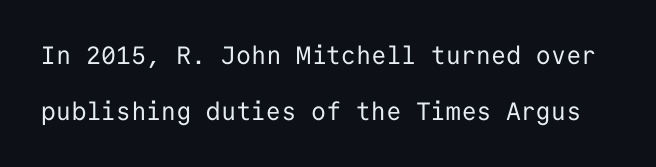
The typesetting does not lean heavy: it is not bold. Airy leading. The tracking reads as untouched default to a designer's eye. Underlining? Definitely not there.
